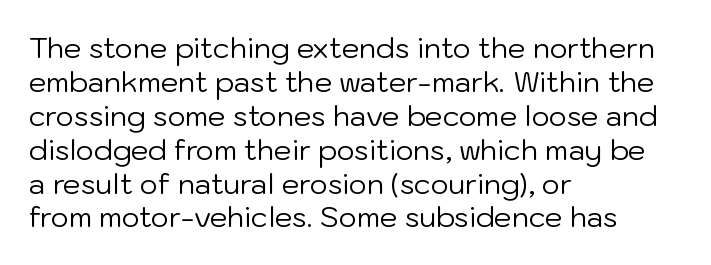
When letters stand straight like this, we call the style roman or upright. Regarding serifs, this sample does without them. The font sits on the lighter half of the weight spectrum, regular included. Spacing verdict: proportional, widths tailored to each character.
